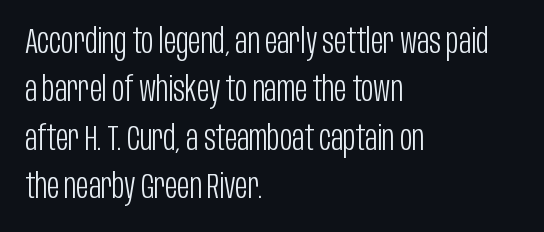
Spacing verdict: proportional, widths tailored to each character. The line texture is even and compact thanks to regular tracking. Does the leading feel generous? No, just average. Is this a sans? Yes — the strokes have no serifs. The passage is arranged the way most books set body copy — flush left. No italicization has been applied; the sample stays upright.
